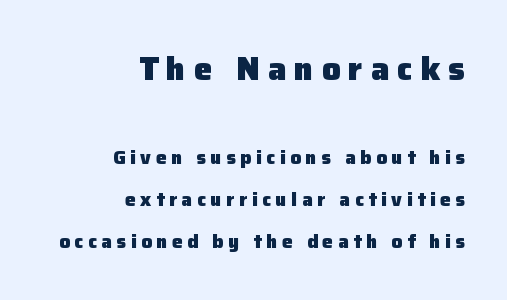
The image shows 33 px heavy sans-serif type, upright; set right-aligned, loose line spacing (2.22x), unusually wide letter spacing (+0.24 em), not underlined; the first (top) block is 1.74x larger; low stroke contrast and a medium x-height.
